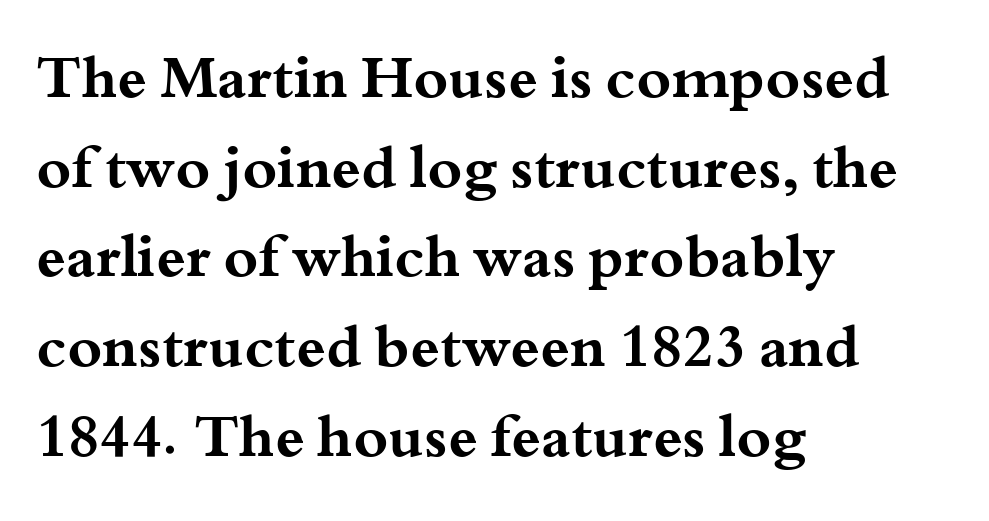
The image shows 59 px bold, wide serif type, upright; set left-aligned, normal line spacing (1.52x), normal letter spacing, not underlined; medium stroke contrast and a small x-height.
